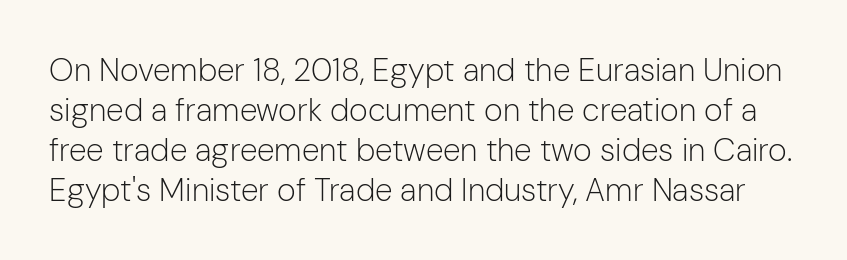
Q: Is the text bold? A: No.
Q: Is the text italic (slanted)? A: No, it is upright.
Q: Is the typeface a serif or a sans-serif typeface? A: Sans-serif.
Q: Is the text underlined? A: No.
Q: Is the spacing between letters normal or unusually wide? A: Normal.
Q: Is the spacing between lines tight, normal or loose? A: Normal.
Q: Width (condensed, normal, or wide)? A: Normal.
Q: Stroke contrast? A: Low.
Q: x-height? A: Medium.
Q: Monospaced? A: No.
